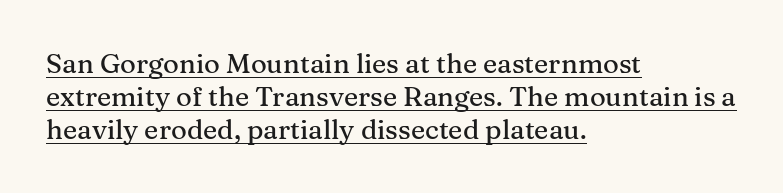
{"italic": "no", "underline": "yes", "align": "left", "line_spacing_ratio": 1.23, "letter_spacing": "normal", "letter_spacing_em": 0.0, "glyph_px": 27}
